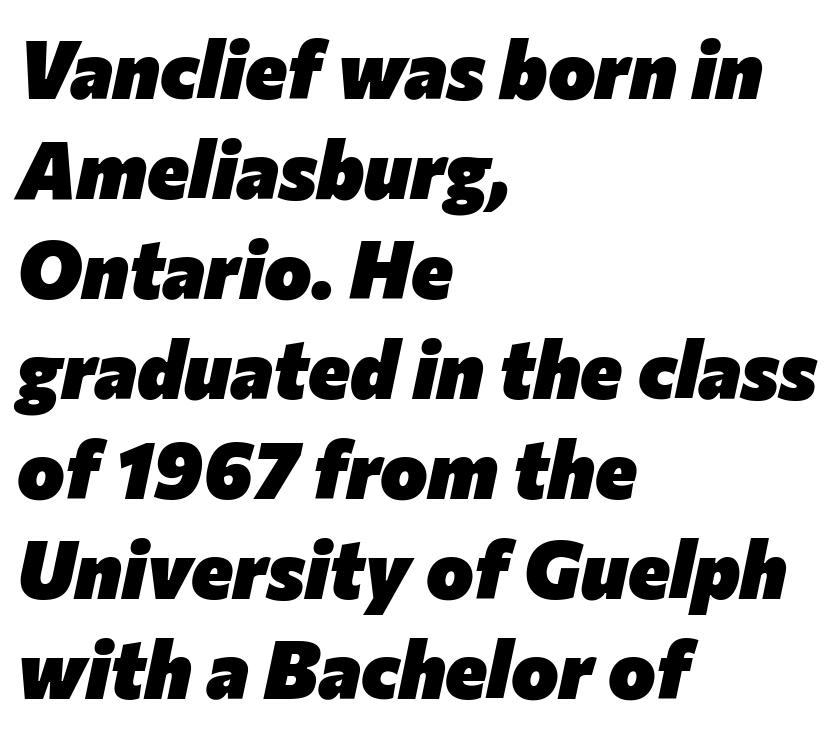
{"italic": "yes", "lean": "right", "slant_degrees": 12, "bold": "yes", "weight": "heavy", "width": "normal", "stroke_contrast": "low", "x_height": "medium", "monospaced": "no", "underline": "no", "align": "left", "line_spacing": "normal", "line_spacing_ratio": 1.25, "letter_spacing": "normal", "letter_spacing_em": 0.0, "glyph_px": 80}
